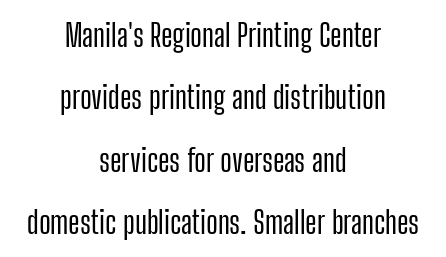
In terms of letterform style, serifs are entirely absent. Students, observe: this is what heavily led, spacious text looks like. The space beneath each line is pristine and unruled. Designer's note — italics off, roman on. Spacing verdict: proportional, widths tailored to each character.
